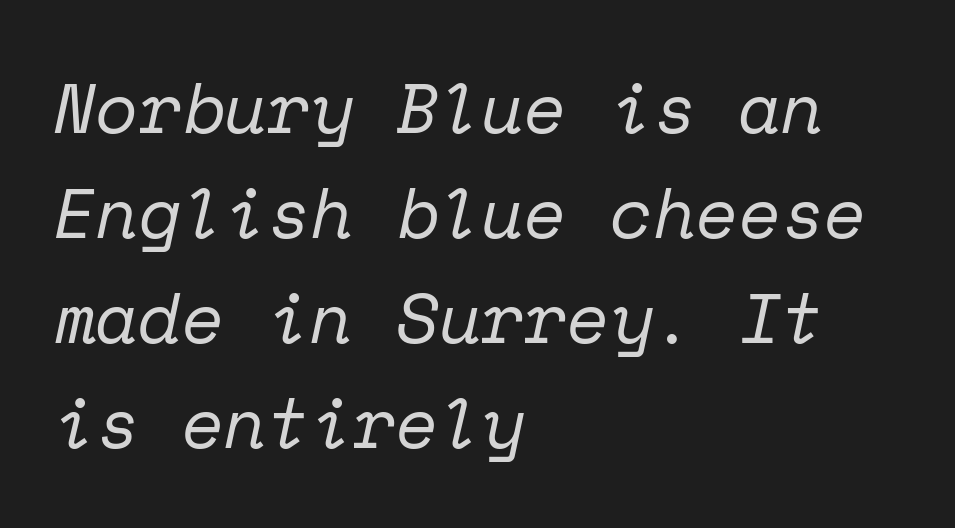
The image shows 70 px regular-weight serif type, italic (leaning right), monospaced; set left-aligned, normal line spacing (1.5x), normal letter spacing, not underlined; low stroke contrast and a medium x-height.
